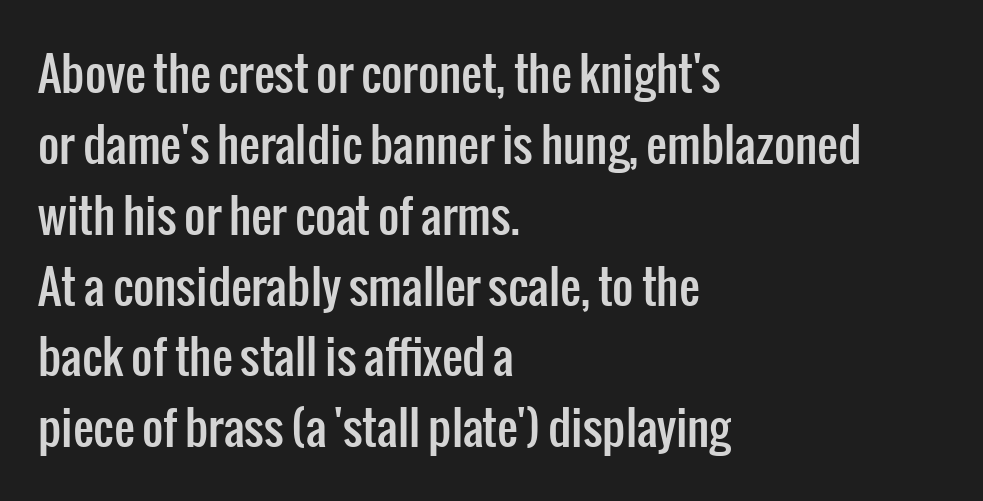
If you drew a line through each stem, it would be perfectly vertical. The designer went with a sans here, leaving each stem footless. Compared with a centered layout, this one pins lines to the left instead. A typesetter would call this leading conventional body-copy spacing. The area under the type is left untouched.
